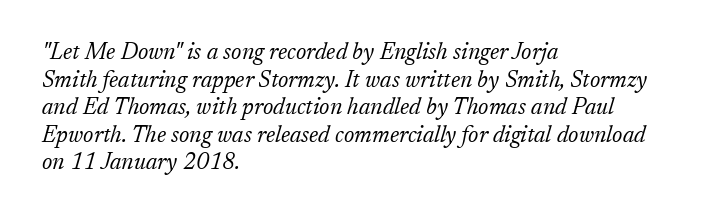
{"italic": "yes", "lean": "right", "slant_degrees": 17, "bold": "no", "underline": "no", "align": "left", "line_spacing_ratio": 1.2, "letter_spacing": "normal", "letter_spacing_em": 0.0, "glyph_px": 23}
